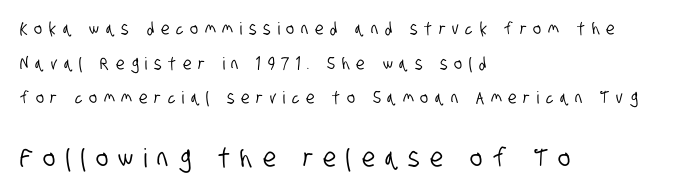
{"underline": "no", "align": "left", "line_spacing": "loose", "line_spacing_ratio": 2.04, "letter_spacing": "wide", "letter_spacing_em": 0.4, "larger_block": "second", "size_ratio": 1.53, "glyph_px": 26}
